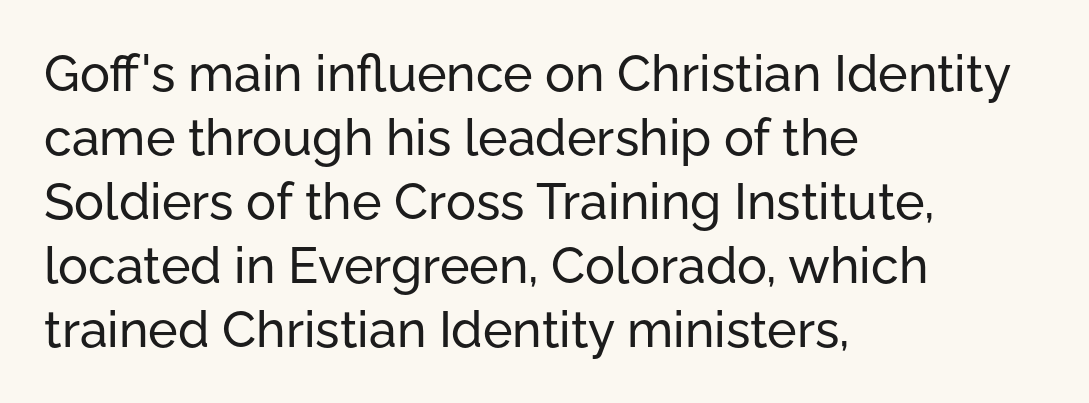
The image shows 50 px sans-serif type, upright; set left-aligned, normal line spacing (1.28x), normal letter spacing, not underlined; low stroke contrast and a medium x-height.
